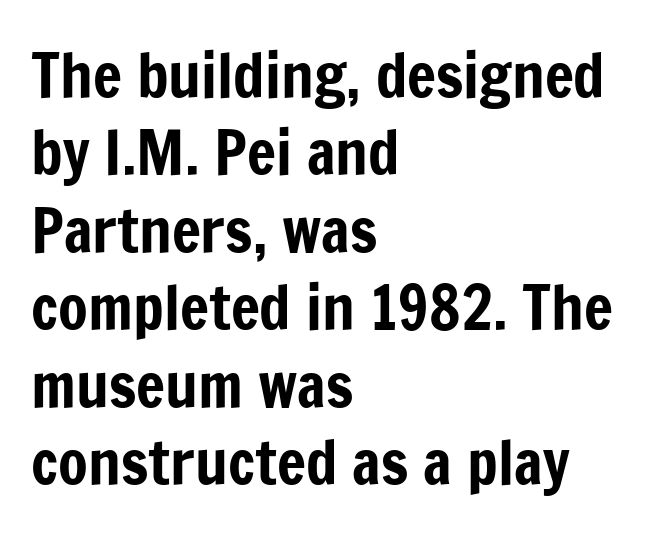
Q: Is the text italic (slanted)? A: No, it is upright.
Q: Is the typeface a serif or a sans-serif typeface? A: Sans-serif.
Q: Is the text underlined? A: No.
Q: How is the paragraph aligned? A: Left-aligned.
Q: Is the spacing between letters normal or unusually wide? A: Normal.
Q: Is the spacing between lines tight, normal or loose? A: Normal.
Q: Width (condensed, normal, or wide)? A: Condensed.
Q: Stroke contrast? A: Low.
Q: x-height? A: Medium.
Q: Monospaced? A: No.
